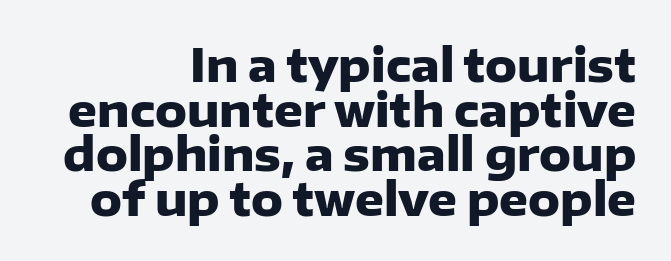
Q: Is the text bold? A: Yes.
Q: Is the text italic (slanted)? A: No, it is upright.
Q: Is the typeface a serif or a sans-serif typeface? A: Sans-serif.
Q: Is the text underlined? A: No.
Q: How is the paragraph aligned? A: Right-aligned.
Q: Is the spacing between letters normal or unusually wide? A: Normal.
Q: Is the spacing between lines tight, normal or loose? A: Tight.
Q: Width (condensed, normal, or wide)? A: Normal.
Q: Stroke contrast? A: Low.
Q: x-height? A: Medium.
Q: Monospaced? A: No.
